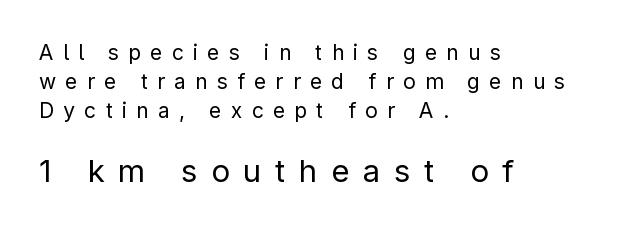
{"serif": "no", "italic": "no", "bold": "no", "weight": "regular", "width": "normal", "stroke_contrast": "low", "x_height": "medium", "monospaced": "no", "underline": "no", "align": "left", "line_spacing": "normal", "line_spacing_ratio": 1.38, "letter_spacing": "wide", "letter_spacing_em": 0.44, "larger_block": "second", "size_ratio": 1.48, "glyph_px": 31}
